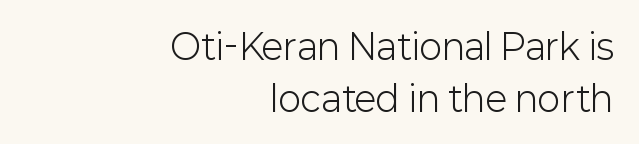
The image shows 35 px light sans-serif type, upright; set right-aligned, normal line spacing (1.48x), normal letter spacing, not underlined; low stroke contrast and a medium x-height.
